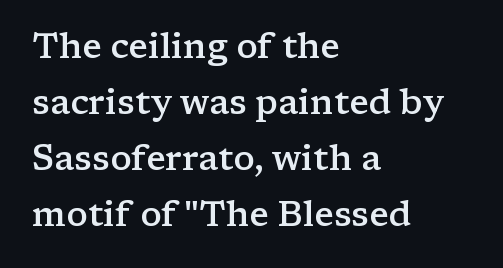
{"serif": "yes", "italic": "no", "bold": "semi", "weight": "semibold", "width": "wide", "stroke_contrast": "low", "x_height": "medium", "monospaced": "no", "underline": "no", "align": "left", "line_spacing": "normal", "line_spacing_ratio": 1.6, "letter_spacing": "normal", "letter_spacing_em": 0.0, "glyph_px": 35}
